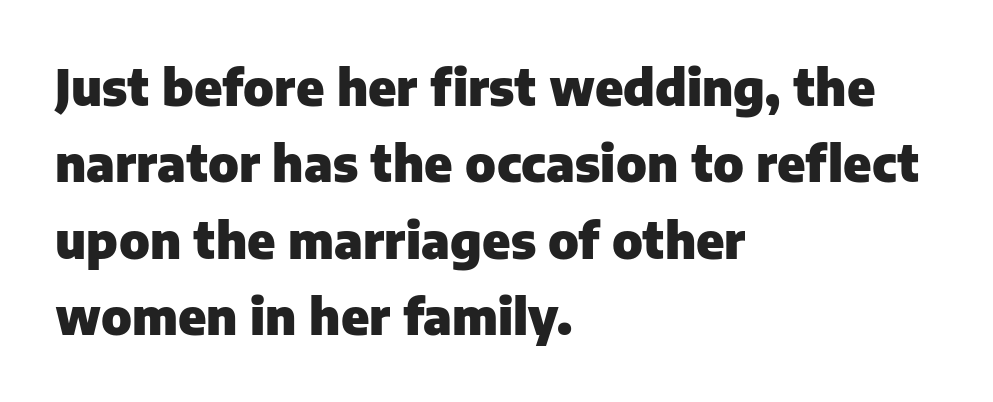
The passage shown has conventional tracking throughout. Nope, not italic — everything's standing straight. Regular leading. The space directly below the letters is spotless. Compared with a centered layout, this one pins lines to the left instead. A typesetter would call this proportional, since set widths differ per character.
